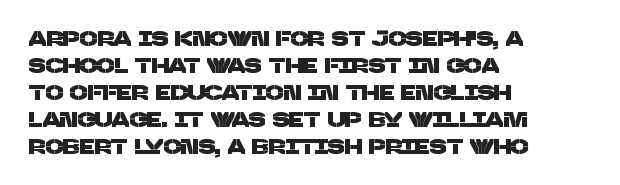
Q: Is the text underlined? A: No.
Q: How is the paragraph aligned? A: Left-aligned.
Q: Is the spacing between letters normal or unusually wide? A: Normal.
Q: Is the spacing between lines tight, normal or loose? A: Normal.
